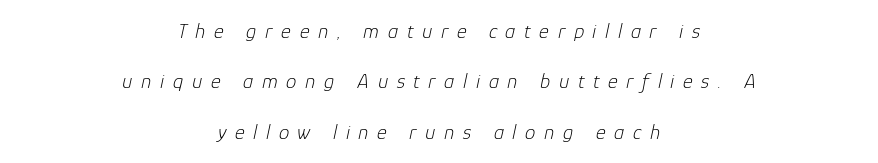
This is not heavy type; no bold has been used. The letters are slanted; this is an italic face. The area under the type is left untouched. Rows of type keep a wide berth in the vertical direction. A centered setting, common on invitations and titles, is used for this passage. Loose tracking; the words dissolve into strings of separated letters.
